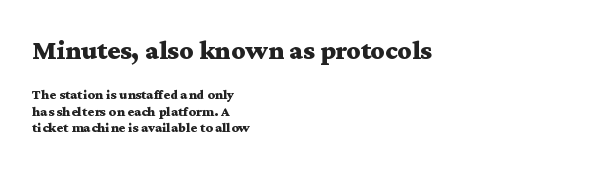
The image shows 27 px bold type, upright; set left-aligned, line spacing 1.18x, normal letter spacing, not underlined; the first (top) block is 1.93x larger.
